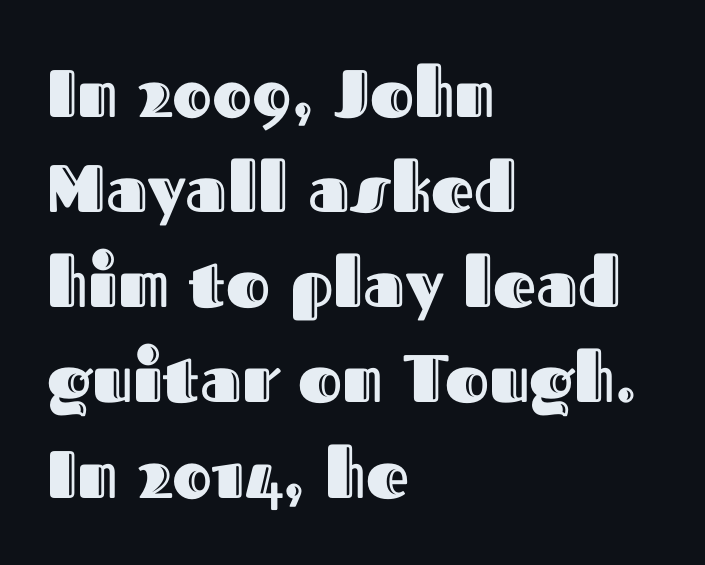
Q: Is the text italic (slanted)? A: No, it is upright.
Q: Is the text underlined? A: No.
Q: How is the paragraph aligned? A: Left-aligned.
Q: Is the spacing between letters normal or unusually wide? A: Normal.
Q: Is the spacing between lines tight, normal or loose? A: Normal.
Q: Width (condensed, normal, or wide)? A: Normal.
Q: x-height? A: Medium.
Q: Monospaced? A: No.
